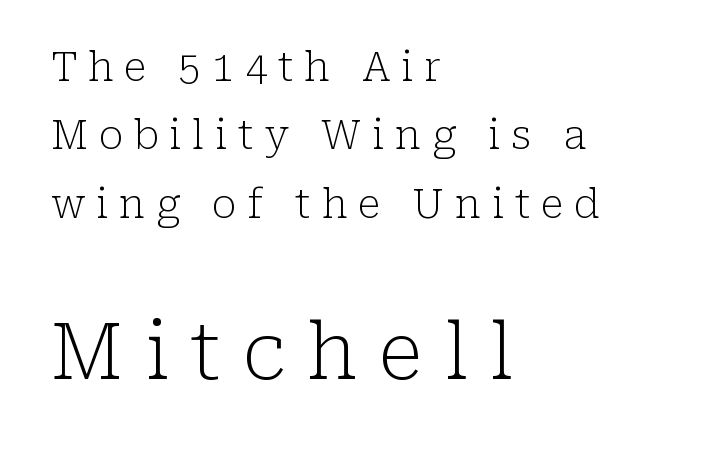
{"serif": "yes", "italic": "no", "bold": "no", "weight": "light", "width": "normal", "stroke_contrast": "low", "x_height": "medium", "monospaced": "no", "underline": "no", "align": "left", "line_spacing_ratio": 1.71, "letter_spacing": "wide", "letter_spacing_em": 0.27, "larger_block": "second", "size_ratio": 1.98, "glyph_px": 79}
